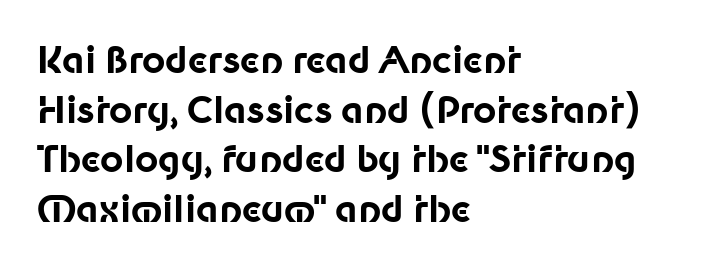
The image shows 36 px bold sans-serif type, upright; set left-aligned, normal line spacing (1.38x), normal letter spacing, not underlined; low stroke contrast and a medium x-height.
